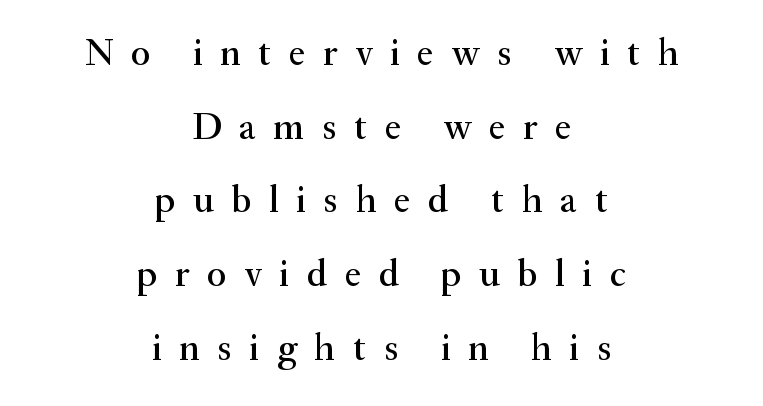
{"serif": "yes", "italic": "no", "width": "normal", "stroke_contrast": "medium", "x_height": "small", "monospaced": "no", "underline": "no", "align": "center", "line_spacing": "loose", "line_spacing_ratio": 1.94, "letter_spacing": "wide", "letter_spacing_em": 0.46, "glyph_px": 38}
